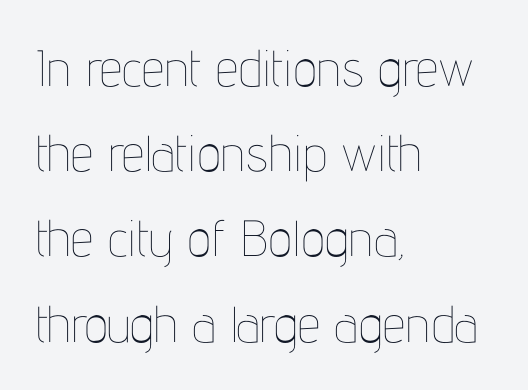
Ascenders rise straight up at ninety degrees. Heft: none added — not bold. The gaps between neighbouring characters are ordinary and unremarkable. Interline gaps are of average width in this sample. Only glyphs here, with clear space below each row.
